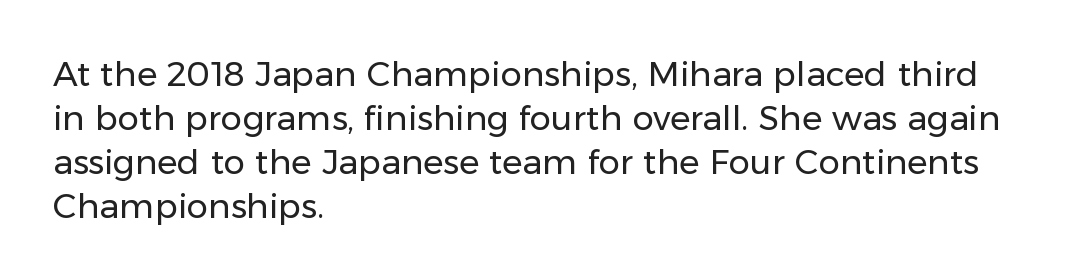
{"serif": "no", "italic": "no", "bold": "no", "weight": "regular", "width": "normal", "stroke_contrast": "low", "x_height": "medium", "monospaced": "no", "underline": "no", "align": "left", "line_spacing": "normal", "line_spacing_ratio": 1.29, "letter_spacing": "normal", "letter_spacing_em": 0.0, "glyph_px": 34}
